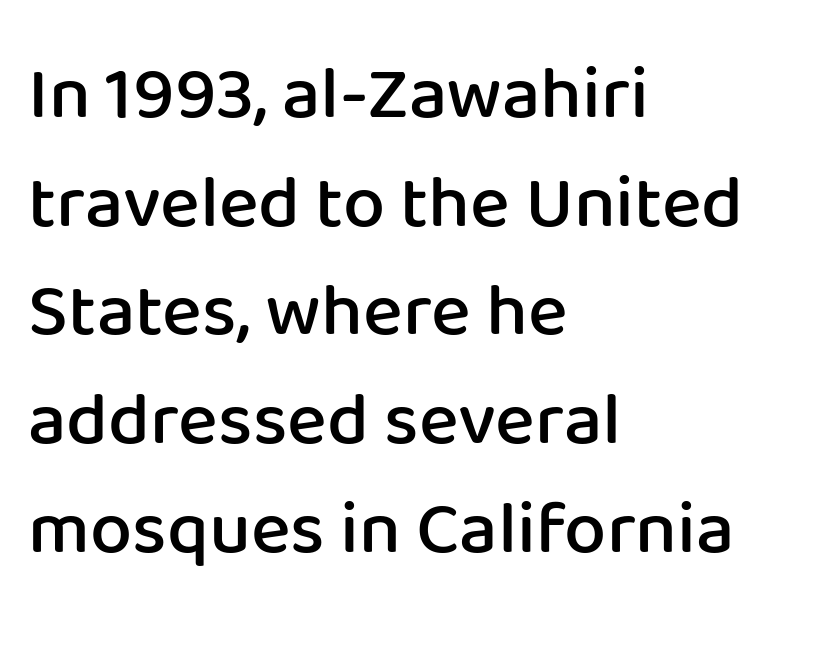
Is this a fixed-width face? No — the glyphs have proportional, varying widths. A semibold gives these letters moderate extra thickness, short of bold. The letters sit at their default tracking, neither squeezed nor spread. Horizontal bands of white between lines are of average thickness. This rendering uses left alignment, leaving the right contour irregular.
